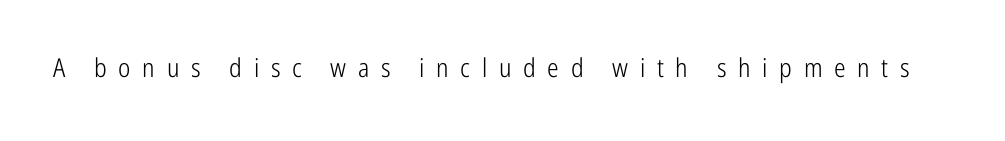
{"italic": "no", "bold": "no", "underline": "no", "letter_spacing": "wide", "letter_spacing_em": 0.45, "glyph_px": 26}
